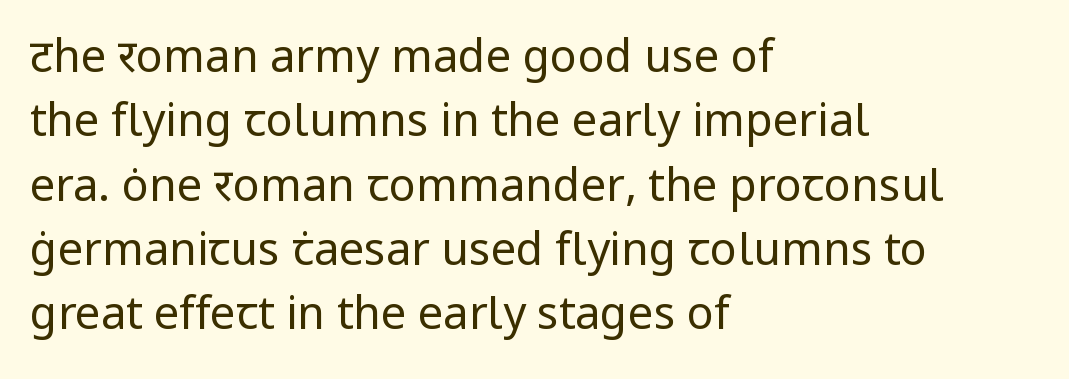
The image shows 45 px regular-weight sans-serif type, upright; set left-aligned, normal line spacing (1.43x), normal letter spacing, not underlined; low stroke contrast and a medium x-height.
